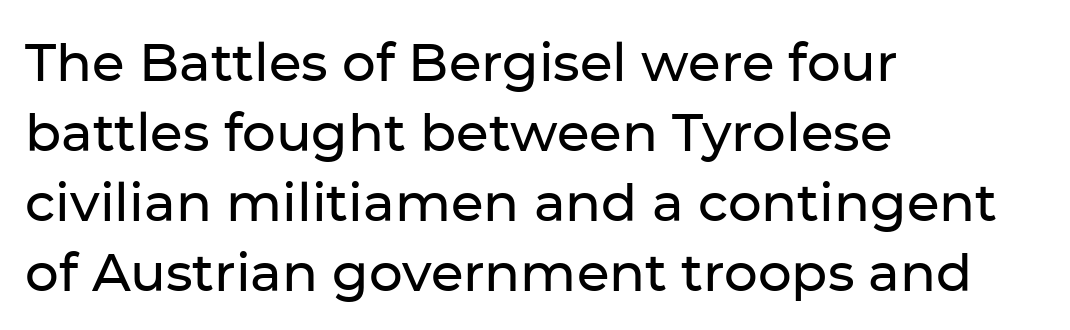
Q: Is the text italic (slanted)? A: No, it is upright.
Q: Is the typeface a serif or a sans-serif typeface? A: Sans-serif.
Q: Is the text underlined? A: No.
Q: How is the paragraph aligned? A: Left-aligned.
Q: Is the spacing between letters normal or unusually wide? A: Normal.
Q: Is the spacing between lines tight, normal or loose? A: Normal.
Q: Width (condensed, normal, or wide)? A: Normal.
Q: Stroke contrast? A: Low.
Q: x-height? A: Medium.
Q: Monospaced? A: No.
